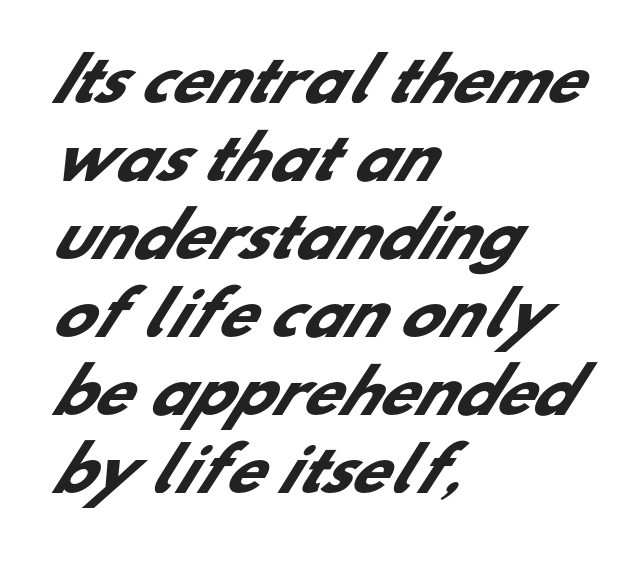
These lines stack with their left ends in a neat column. Words float on clear page, feet unadorned. Here the designer chose a conventional face with non-uniform glyph widths. Standard letterfit; no display-style spreading of the glyphs.
